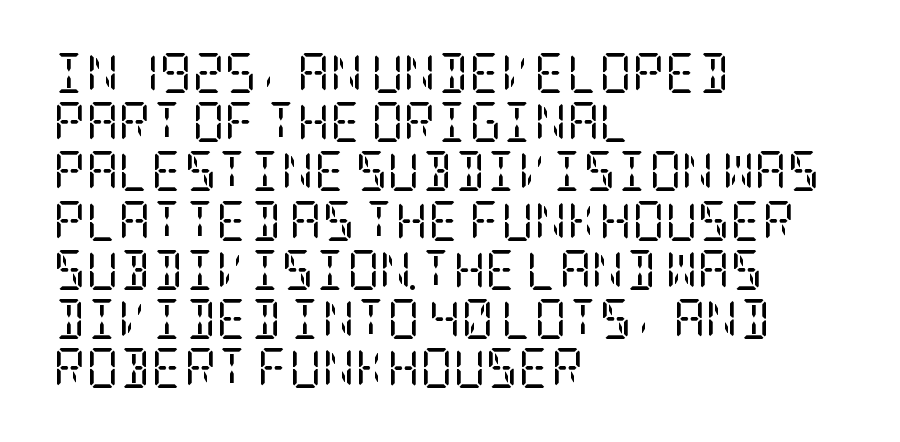
The image shows 40 px regular-weight, condensed serif type, upright; set left-aligned, line spacing 1.23x, normal letter spacing, not underlined; low stroke contrast and a large x-height.
